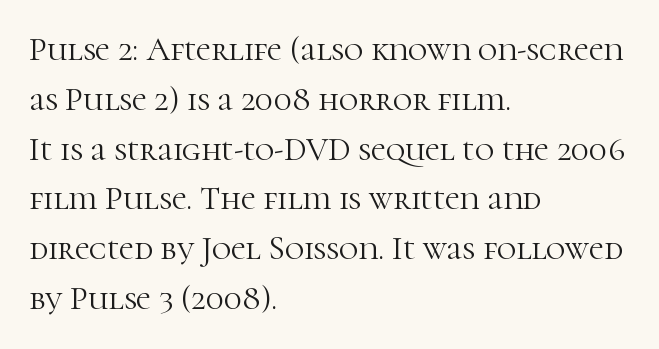
{"serif": "yes", "italic": "no", "bold": "no", "weight": "light", "width": "normal", "stroke_contrast": "high", "x_height": "medium", "monospaced": "no", "underline": "no", "align": "left", "line_spacing": "normal", "line_spacing_ratio": 1.51, "letter_spacing": "normal", "letter_spacing_em": 0.0, "glyph_px": 33}
